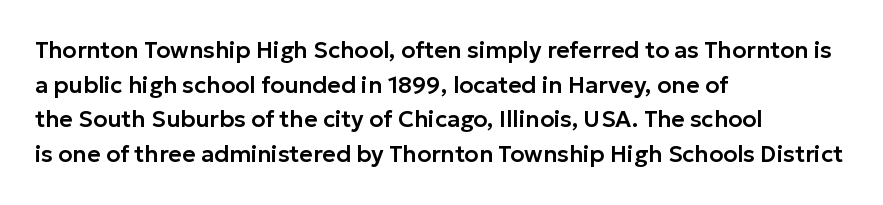
{"italic": "no", "underline": "no", "align": "left", "line_spacing": "normal", "line_spacing_ratio": 1.51, "letter_spacing": "normal", "letter_spacing_em": 0.0, "glyph_px": 23}
